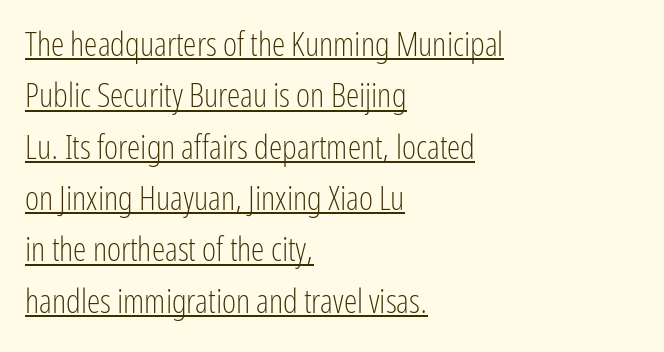
{"serif": "no", "italic": "no", "bold": "no", "weight": "light", "width": "condensed", "stroke_contrast": "low", "x_height": "medium", "monospaced": "no", "underline": "yes", "align": "left", "line_spacing": "normal", "line_spacing_ratio": 1.51, "letter_spacing": "normal", "letter_spacing_em": 0.0, "glyph_px": 34}
